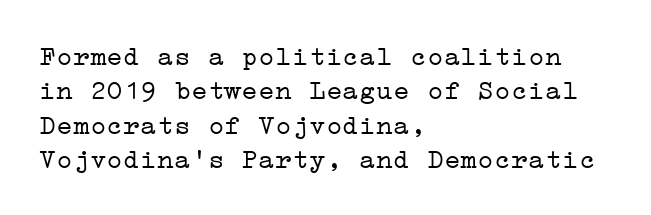
The image shows 28 px light, wide serif type, upright; set left-aligned, line spacing 1.23x, normal letter spacing, not underlined; low stroke contrast and a medium x-height.
